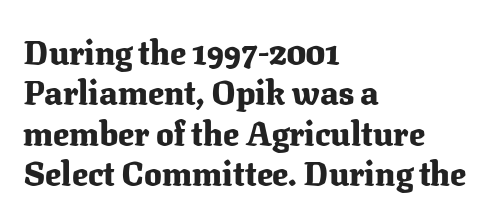
{"serif": "yes", "italic": "no", "bold": "yes", "weight": "heavy", "width": "normal", "stroke_contrast": "medium", "x_height": "medium", "monospaced": "no", "underline": "no", "align": "left", "line_spacing_ratio": 1.22, "letter_spacing": "normal", "letter_spacing_em": 0.0, "glyph_px": 33}
